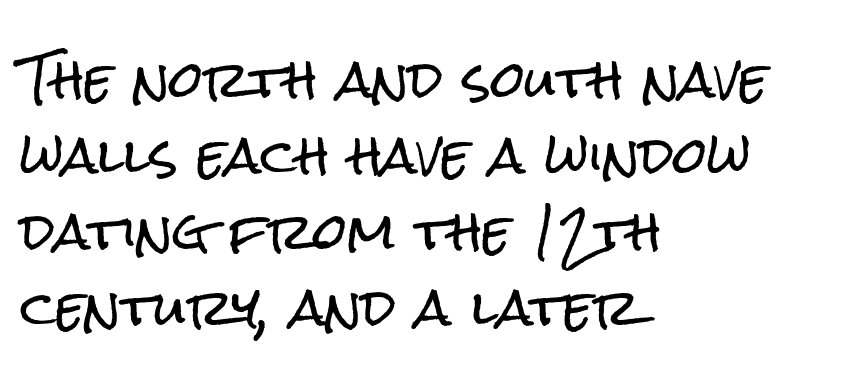
The image shows 49 px condensed sans-serif type, upright; set left-aligned, normal line spacing (1.55x), normal letter spacing, not underlined; low stroke contrast and a medium x-height.
